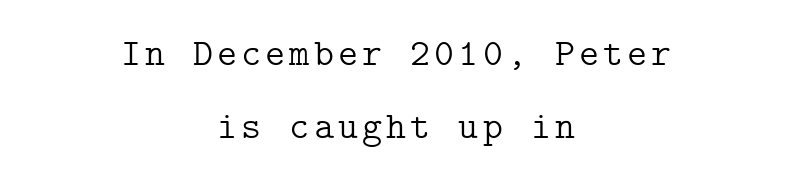
{"serif": "yes", "italic": "no", "bold": "no", "weight": "light", "width": "normal", "stroke_contrast": "low", "x_height": "medium", "underline": "no", "align": "center", "line_spacing": "loose", "line_spacing_ratio": 1.93, "glyph_px": 38}
